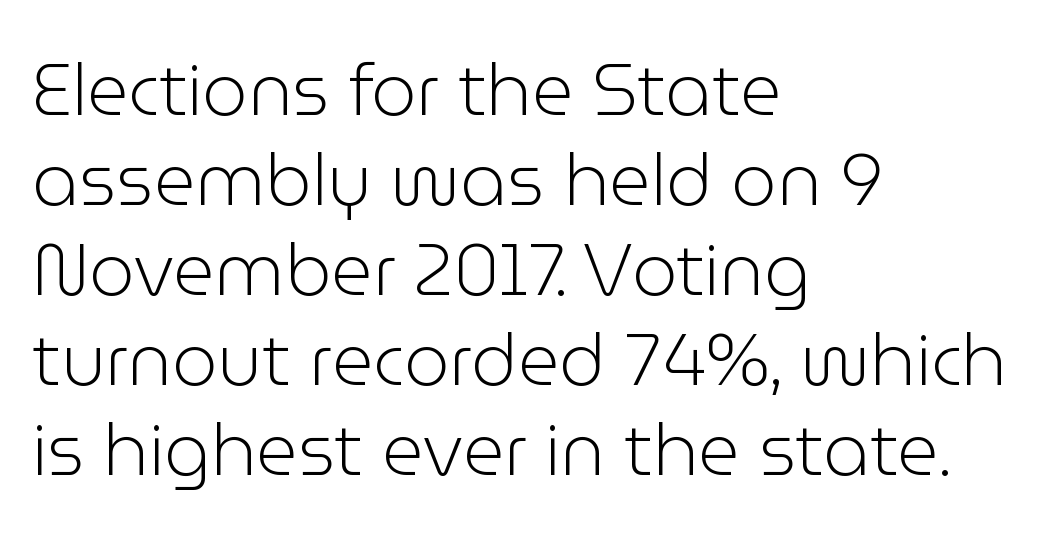
Q: Is the text bold? A: No.
Q: Is the text italic (slanted)? A: No, it is upright.
Q: Is the typeface a serif or a sans-serif typeface? A: Sans-serif.
Q: Is the text underlined? A: No.
Q: How is the paragraph aligned? A: Left-aligned.
Q: Is the spacing between letters normal or unusually wide? A: Normal.
Q: Is the spacing between lines tight, normal or loose? A: Normal.
Q: Width (condensed, normal, or wide)? A: Normal.
Q: Stroke contrast? A: Low.
Q: x-height? A: Medium.
Q: Monospaced? A: No.
